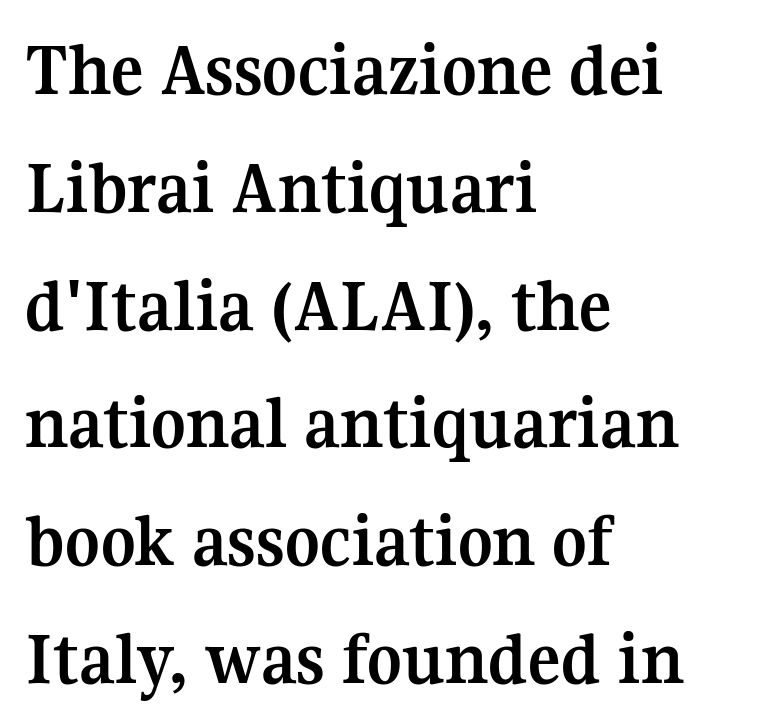
The image shows 76 px semibold serif type, upright; set left-aligned, normal line spacing (1.55x), normal letter spacing, not underlined; medium stroke contrast and a medium x-height.
